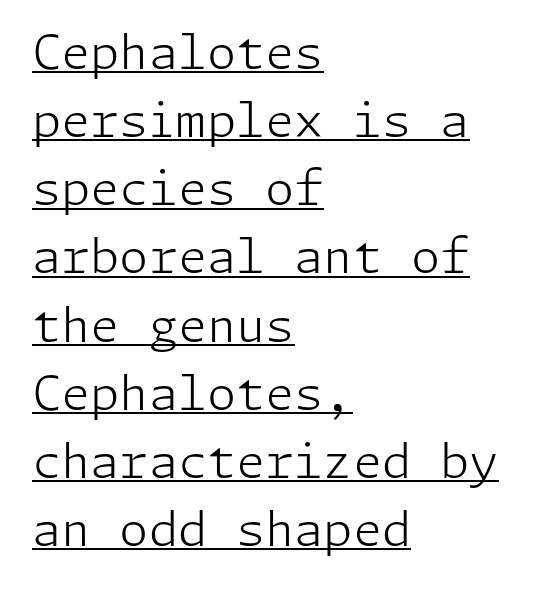
{"serif": "no", "italic": "no", "bold": "no", "weight": "light", "width": "normal", "stroke_contrast": "low", "x_height": "medium", "underline": "yes", "align": "left", "line_spacing": "normal", "line_spacing_ratio": 1.45, "letter_spacing": "normal", "letter_spacing_em": 0.0, "glyph_px": 47}
